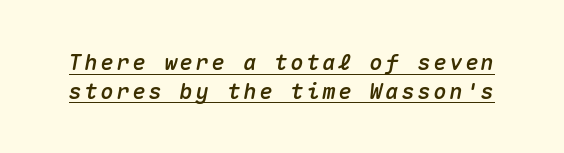
The image shows 22 px text type, italic (leaning right); set normal line spacing (1.3x), underlined.
